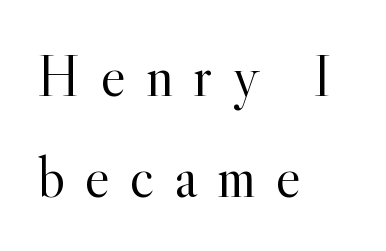
{"serif": "yes", "italic": "no", "bold": "no", "weight": "light", "width": "normal", "x_height": "small", "monospaced": "no", "underline": "no", "align": "left", "line_spacing": "normal", "line_spacing_ratio": 1.69, "letter_spacing": "wide", "letter_spacing_em": 0.33, "glyph_px": 60}
